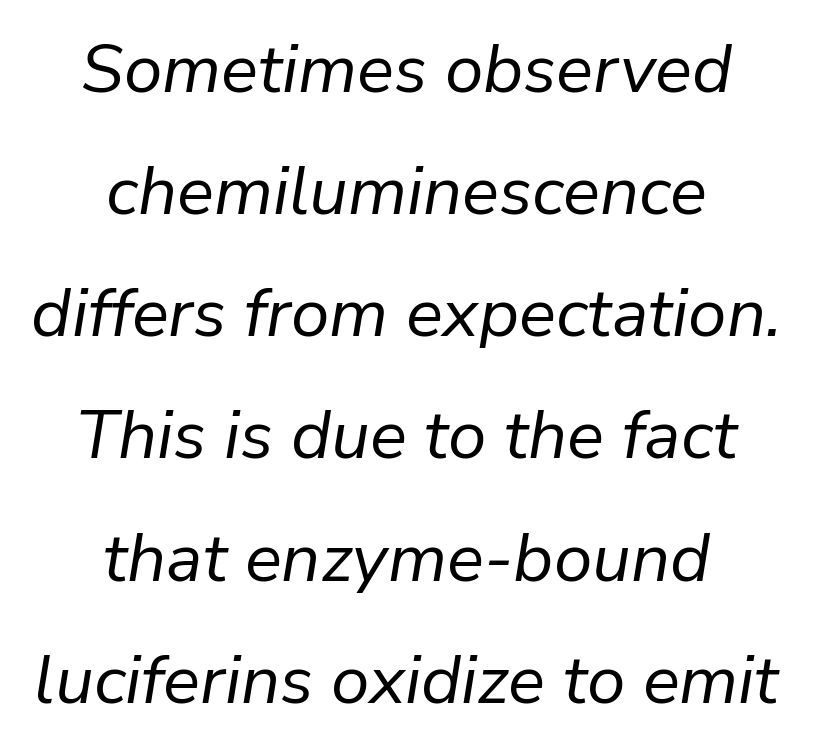
The image shows 69 px regular-weight type, italic (leaning right); set centered, line spacing 1.77x, normal letter spacing, not underlined; low stroke contrast and a medium x-height.
